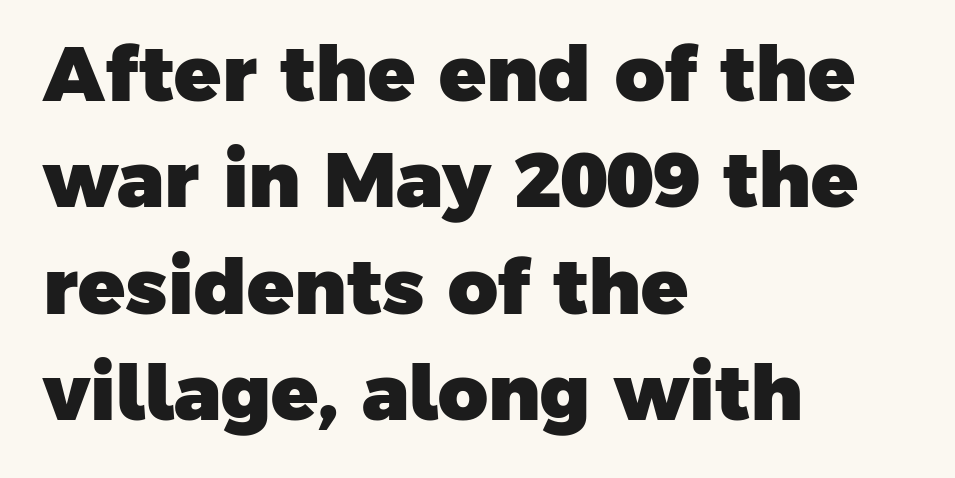
Visually the block forms a straight wall on the left and a jagged coastline on the right. You could not count columns in this text — the font is proportionally spaced. Emphasis by weight is at full strength: bold. Honestly, the row spacing looks completely unremarkable.
